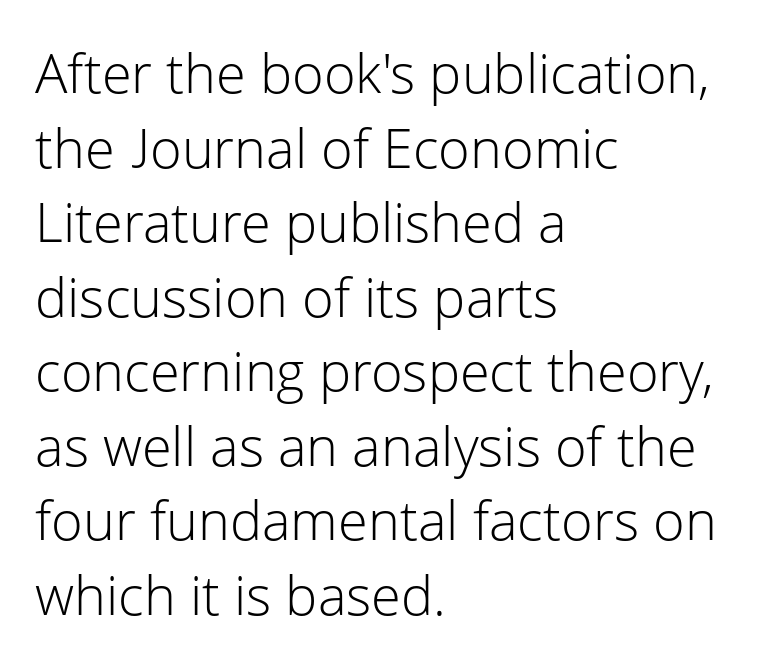
Heaviness? Minimal to ordinary, like unemphasized prose. Think of a printed novel: that variable character pitch is what you see here. Examine the stroke ends and you'll find no serifs. The lines sit at an ordinary, default distance from one another. Reading down the block, your eye returns to a fixed left position each line. Students, note that the glyphs here touch the page at normal intervals.
